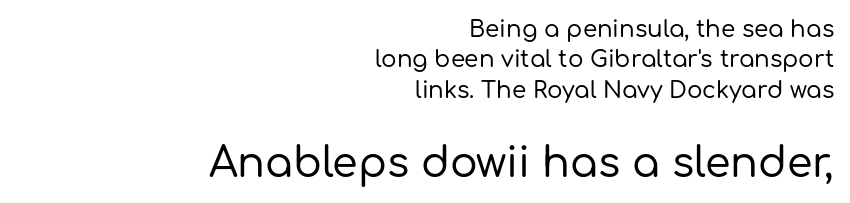
{"serif": "no", "italic": "no", "width": "normal", "stroke_contrast": "low", "x_height": "medium", "monospaced": "no", "underline": "no", "align": "right", "line_spacing": "normal", "line_spacing_ratio": 1.32, "letter_spacing": "normal", "letter_spacing_em": 0.0, "larger_block": "second", "size_ratio": 1.78, "glyph_px": 41}
